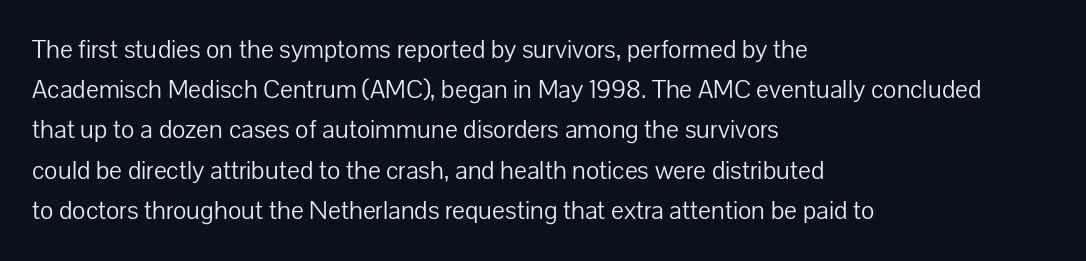
The paragraph shown leans on its left margin. Has an underline been added? It has not. The font's upright variant was chosen for this text. The cut favours lightness, reaching ordinary text weight at its darkest.
